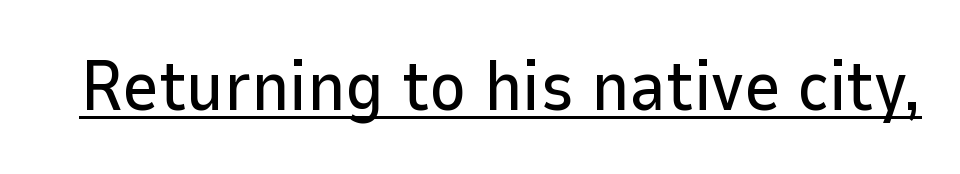
The image shows 70 px sans-serif type, upright; set normal letter spacing, underlined; low stroke contrast and a medium x-height.
